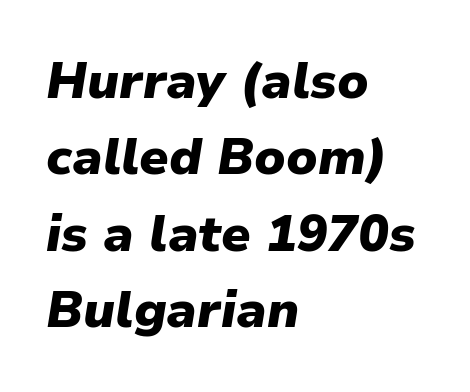
{"italic": "yes", "lean": "right", "slant_degrees": 9, "bold": "yes", "weight": "heavy", "width": "normal", "stroke_contrast": "low", "x_height": "medium", "monospaced": "no", "underline": "no", "align": "left", "line_spacing": "normal", "line_spacing_ratio": 1.5, "letter_spacing": "normal", "letter_spacing_em": 0.0, "glyph_px": 51}
